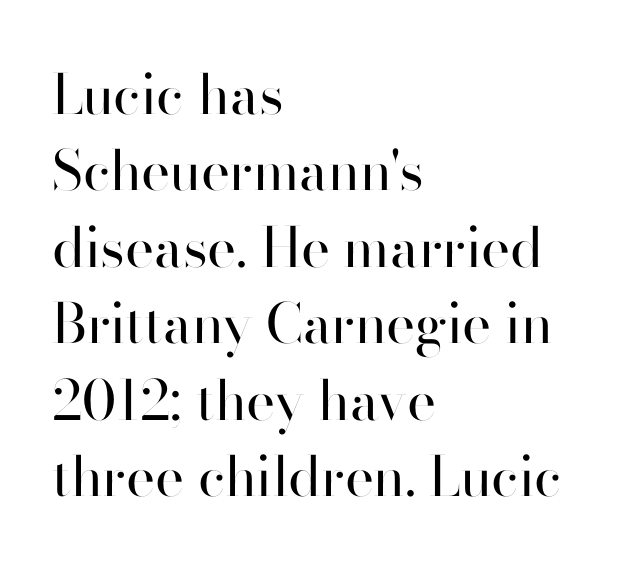
{"serif": "no", "italic": "no", "bold": "no", "weight": "regular", "width": "normal", "stroke_contrast": "high", "x_height": "small", "monospaced": "no", "underline": "no", "align": "left", "line_spacing": "normal", "line_spacing_ratio": 1.39, "letter_spacing": "normal", "letter_spacing_em": 0.0, "glyph_px": 55}
